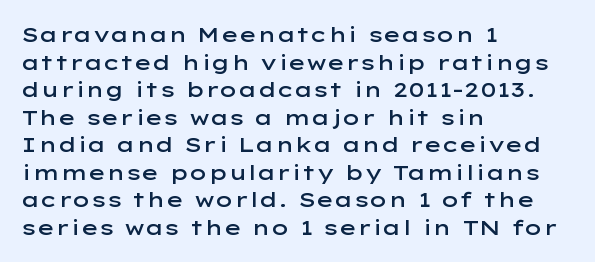
The image shows 21 px text type, upright; set left-aligned, normal line spacing (1.31x), normal letter spacing, not underlined.
